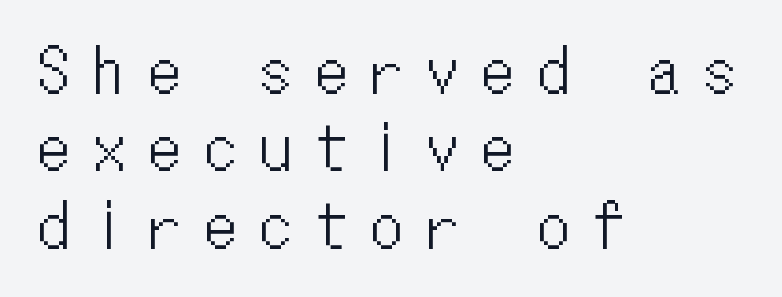
Q: Is the text italic (slanted)? A: No, it is upright.
Q: Is the text underlined? A: No.
Q: How is the paragraph aligned? A: Left-aligned.
Q: Is the spacing between letters normal or unusually wide? A: Unusually wide.
Q: Is the spacing between lines tight, normal or loose? A: Normal.
Q: Width (condensed, normal, or wide)? A: Condensed.
Q: Stroke contrast? A: Low.
Q: x-height? A: Medium.
Q: Monospaced? A: Yes.
